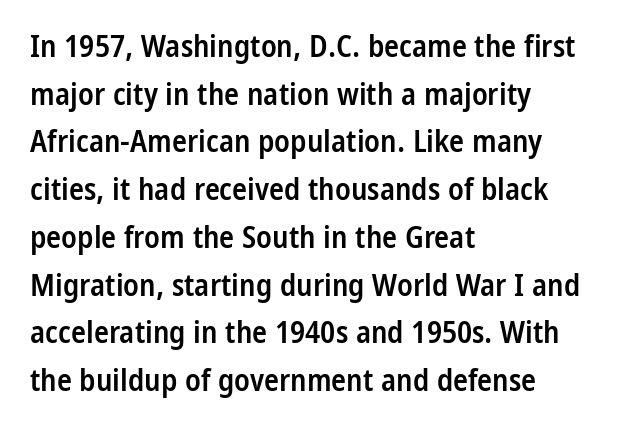
The image shows 31 px semibold, condensed sans-serif type, upright; set left-aligned, normal line spacing (1.54x), normal letter spacing, not underlined; low stroke contrast and a medium x-height.
